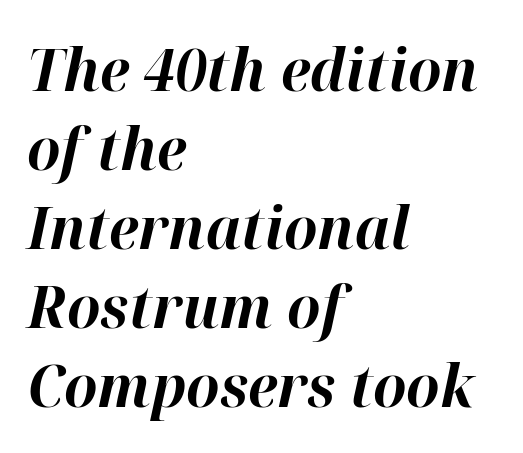
Q: Is the text bold? A: Yes.
Q: Is the text italic (slanted)? A: Yes, it leans right by about 12 degrees.
Q: Is the text underlined? A: No.
Q: How is the paragraph aligned? A: Left-aligned.
Q: Is the spacing between letters normal or unusually wide? A: Normal.
Q: Is the spacing between lines tight, normal or loose? A: Normal.
Q: Width (condensed, normal, or wide)? A: Normal.
Q: Stroke contrast? A: High.
Q: x-height? A: Medium.
Q: Monospaced? A: No.
